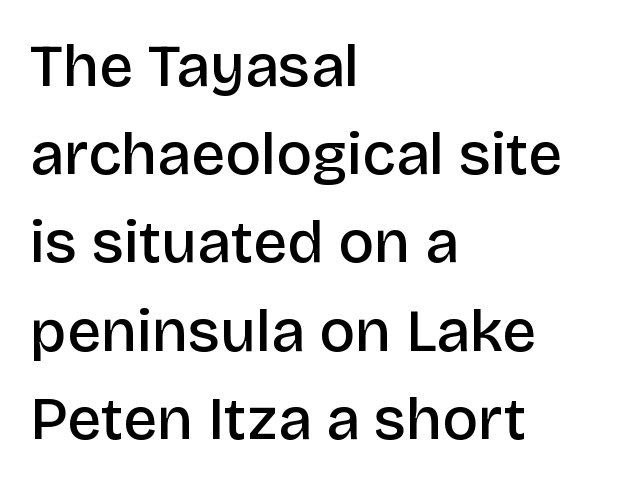
{"serif": "no", "italic": "no", "bold": "semi", "weight": "semibold", "width": "normal", "stroke_contrast": "low", "x_height": "large", "monospaced": "no", "underline": "no", "align": "left", "line_spacing": "normal", "line_spacing_ratio": 1.47, "letter_spacing": "normal", "letter_spacing_em": 0.0, "glyph_px": 60}
